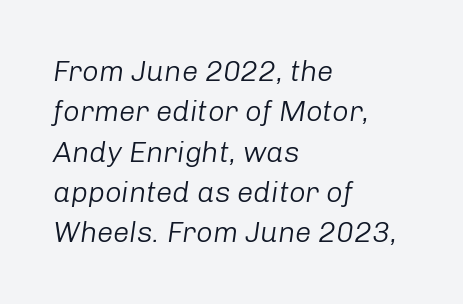
{"italic": "yes", "lean": "right", "slant_degrees": 8, "bold": "no", "weight": "light", "width": "normal", "stroke_contrast": "low", "x_height": "medium", "monospaced": "no", "underline": "no", "align": "left", "line_spacing": "normal", "line_spacing_ratio": 1.39, "letter_spacing": "normal", "letter_spacing_em": 0.0, "glyph_px": 29}
